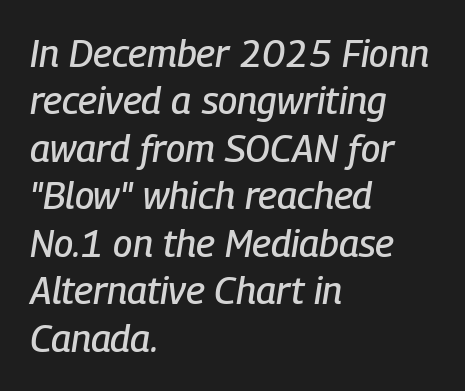
{"italic": "yes", "lean": "right", "slant_degrees": 9, "width": "condensed", "stroke_contrast": "low", "x_height": "medium", "monospaced": "no", "underline": "no", "align": "left", "line_spacing": "normal", "line_spacing_ratio": 1.25, "letter_spacing": "normal", "letter_spacing_em": 0.0, "glyph_px": 38}
